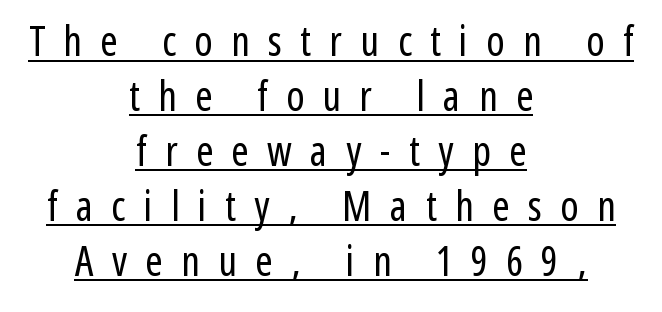
Q: Is the text bold? A: No.
Q: Is the text italic (slanted)? A: No, it is upright.
Q: Is the typeface a serif or a sans-serif typeface? A: Sans-serif.
Q: Is the text underlined? A: Yes.
Q: How is the paragraph aligned? A: Centered.
Q: Is the spacing between letters normal or unusually wide? A: Unusually wide.
Q: Is the spacing between lines tight, normal or loose? A: Normal.
Q: Width (condensed, normal, or wide)? A: Condensed.
Q: Stroke contrast? A: Low.
Q: x-height? A: Medium.
Q: Monospaced? A: No.
